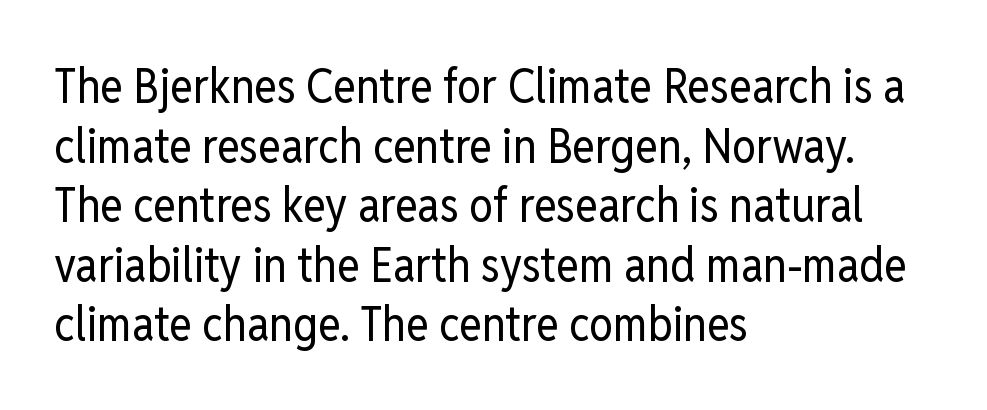
The image shows 48 px regular-weight, condensed sans-serif type, upright; set left-aligned, line spacing 1.24x, normal letter spacing, not underlined; low stroke contrast and a medium x-height.
